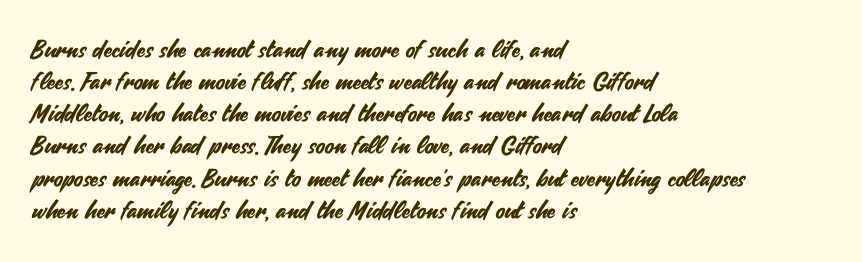
Just letters on the line, the space beneath them empty. Honestly, the row spacing looks completely unremarkable. Teacher's note: observe the even left margin — that is flush-left alignment. Glyph-to-glyph distance matches everyday printed text.
